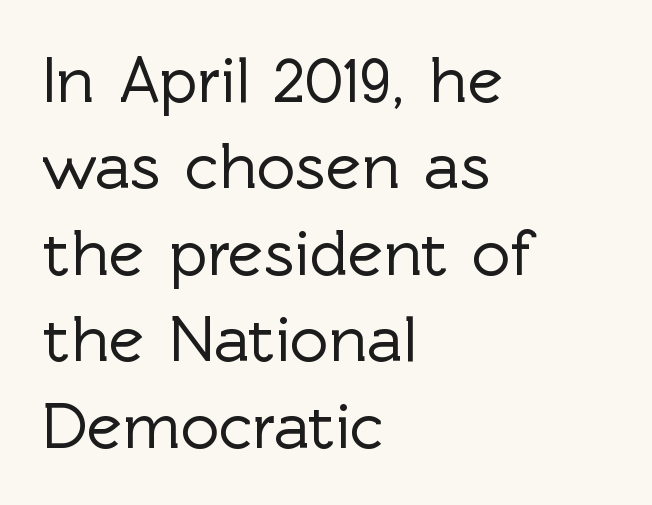
{"serif": "no", "italic": "no", "width": "normal", "x_height": "medium", "monospaced": "no", "underline": "no", "align": "left", "line_spacing": "normal", "line_spacing_ratio": 1.29, "letter_spacing": "normal", "letter_spacing_em": 0.0, "glyph_px": 67}
